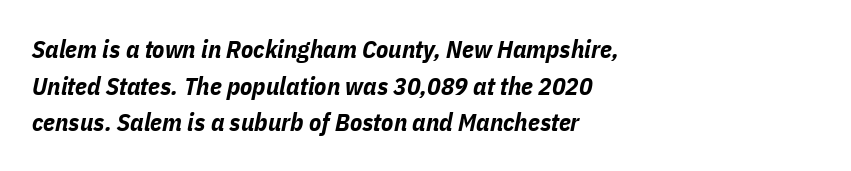
{"italic": "yes", "lean": "right", "slant_degrees": 11, "bold": "yes", "underline": "no", "align": "left", "line_spacing": "normal", "line_spacing_ratio": 1.47, "letter_spacing": "normal", "letter_spacing_em": 0.0, "glyph_px": 25}
